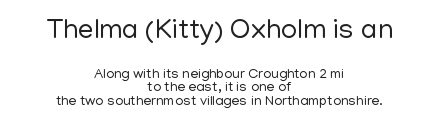
The letters look calm and open, with moderate or lighter stems. Note: no serifs on the glyphs. If you drew a line through each stem, it would be perfectly vertical. Has an underline been added? It has not. Looks like regular typesetting: each glyph gets only the width it needs. You could barely slide anything between these rows.
